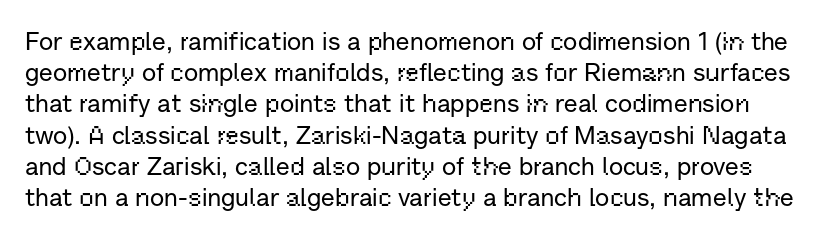
Nothing unusual about the tracking: characters are spaced as the font intends. Check under the words: just untouched page. This sample keeps an unexceptional amount of space between lines. Every stem runs plumb, perpendicular to the baseline.
